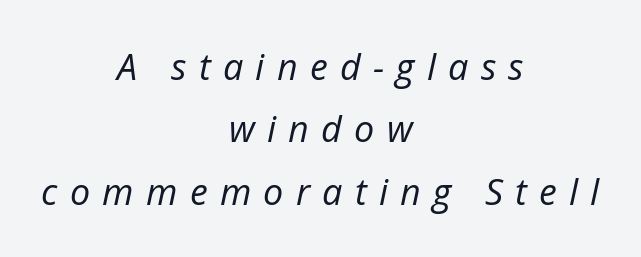
The image shows 36 px regular-weight type, italic (leaning right); set centered, line spacing 1.73x, unusually wide letter spacing (+0.34 em), not underlined; low stroke contrast and a medium x-height.
